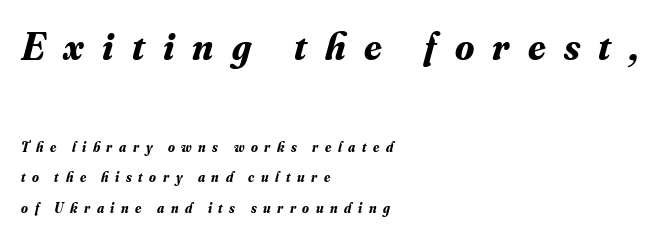
The image shows 39 px bold serif type, italic (leaning right); set left-aligned, loose line spacing (2.19x), unusually wide letter spacing (+0.47 em), not underlined; the first (top) block is 2.79x larger; medium stroke contrast and a small x-height.
